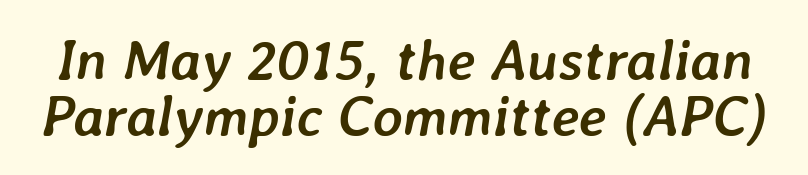
{"italic": "yes", "lean": "right", "slant_degrees": 7, "bold": "yes", "weight": "semibold", "width": "normal", "stroke_contrast": "low", "x_height": "medium", "monospaced": "no", "underline": "no", "line_spacing": "tight", "line_spacing_ratio": 0.98, "letter_spacing": "normal", "letter_spacing_em": 0.0, "glyph_px": 57}
